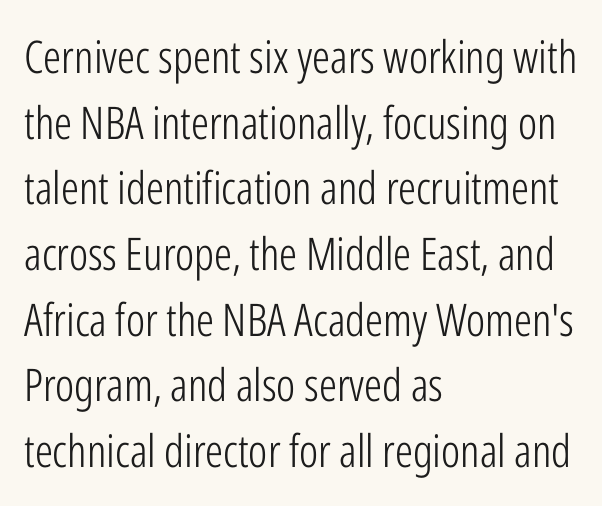
The letters stand upright; this is a roman face. You could call the tracking neutral — neither tight nor loose. The font family rendered here belongs to the sans-serif group. Descender tails drop into unmarked territory.
